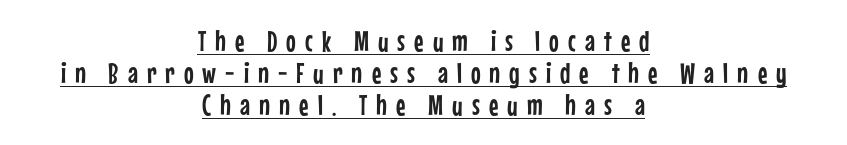
The lines are quadded center. Do the characters align in a grid? No, the font is proportional. These lines huddle together more closely than default settings would place them. Does a line run under the words? Yes, clearly.
